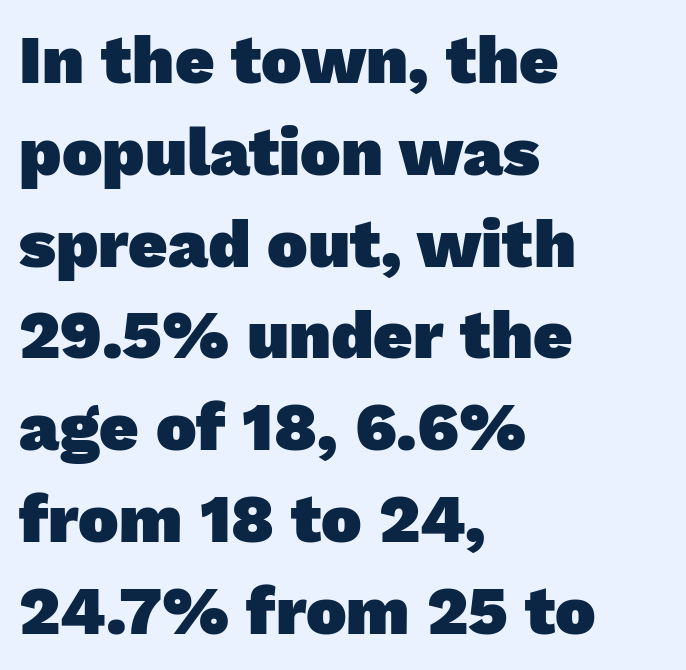
{"serif": "no", "bold": "yes", "weight": "heavy", "width": "normal", "stroke_contrast": "low", "x_height": "medium", "monospaced": "no", "underline": "no", "align": "left", "line_spacing": "normal", "line_spacing_ratio": 1.35, "letter_spacing": "normal", "letter_spacing_em": 0.0, "glyph_px": 68}
